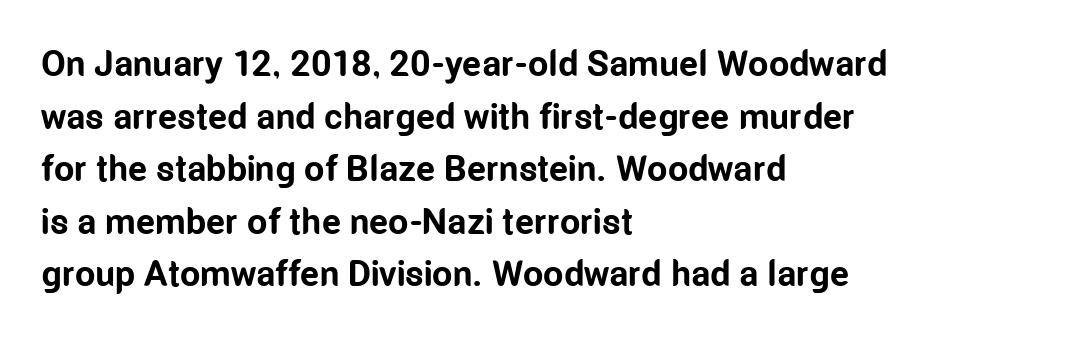
Q: Is the text bold? A: Yes.
Q: Is the text italic (slanted)? A: No, it is upright.
Q: Is the typeface a serif or a sans-serif typeface? A: Sans-serif.
Q: Is the text underlined? A: No.
Q: How is the paragraph aligned? A: Left-aligned.
Q: Is the spacing between letters normal or unusually wide? A: Normal.
Q: Is the spacing between lines tight, normal or loose? A: Normal.
Q: Width (condensed, normal, or wide)? A: Condensed.
Q: Stroke contrast? A: Low.
Q: x-height? A: Medium.
Q: Monospaced? A: No.
